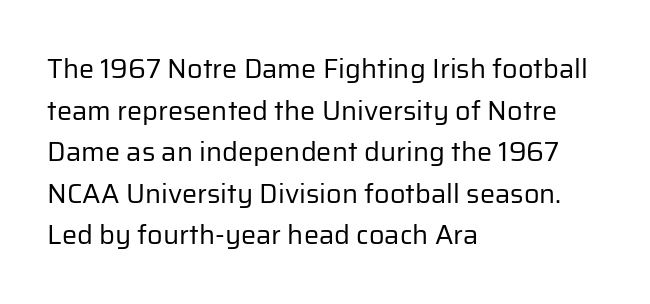
{"italic": "no", "bold": "no", "underline": "no", "align": "left", "line_spacing": "normal", "line_spacing_ratio": 1.54, "letter_spacing": "normal", "letter_spacing_em": 0.0, "glyph_px": 27}
